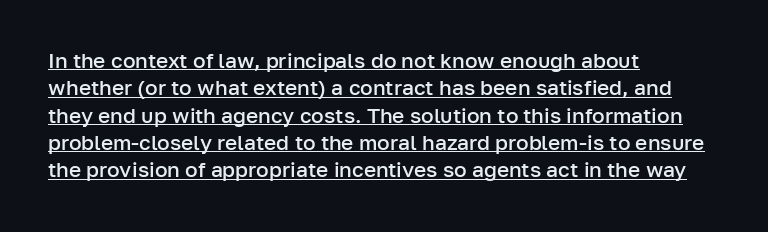
The image shows 21 px text type, upright; set left-aligned, normal line spacing (1.3x), normal letter spacing, underlined.
